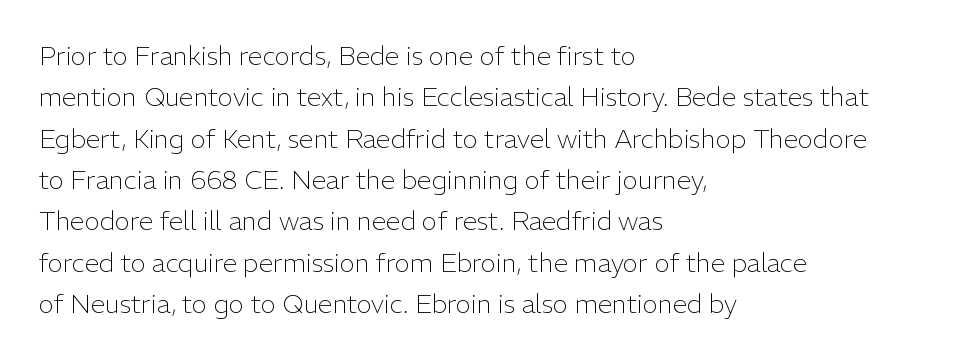
Each stroke keeps to a modest, everyday thickness or less. Whoever set this chose a conventional vertical rhythm. Caption: multi-line text, flush left, ragged right. Underlining? Definitely not there.
